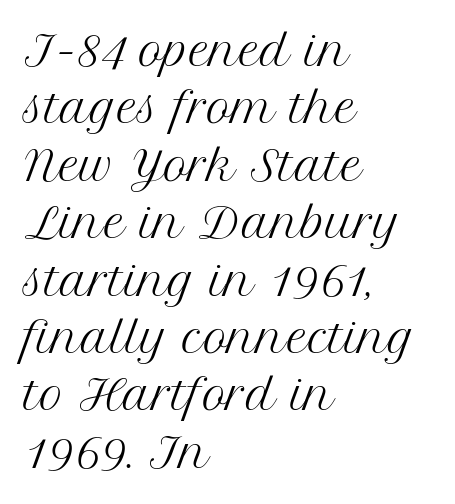
The image shows 41 px regular-weight type; set left-aligned, normal line spacing (1.4x), normal letter spacing, not underlined; medium stroke contrast and a medium x-height.
